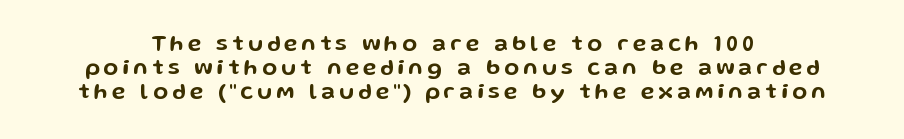
Q: Is the text italic (slanted)? A: No, it is upright.
Q: Is the text underlined? A: No.
Q: Is the spacing between lines tight, normal or loose? A: Tight.
